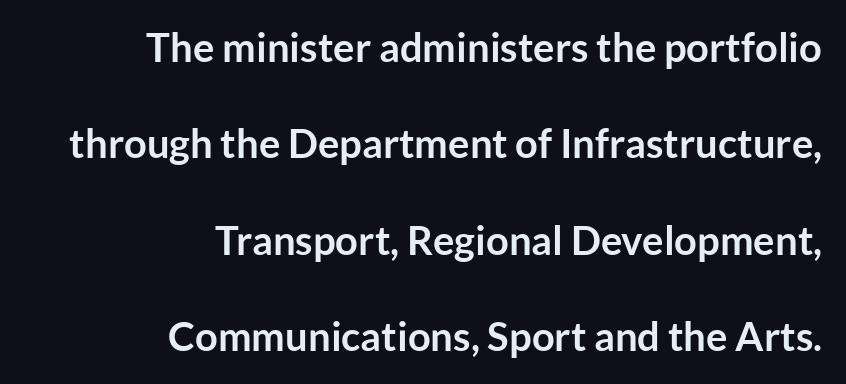
The image shows 40 px semibold sans-serif type, upright; set right-aligned, loose line spacing (2.41x), normal letter spacing, not underlined; low stroke contrast and a medium x-height.
